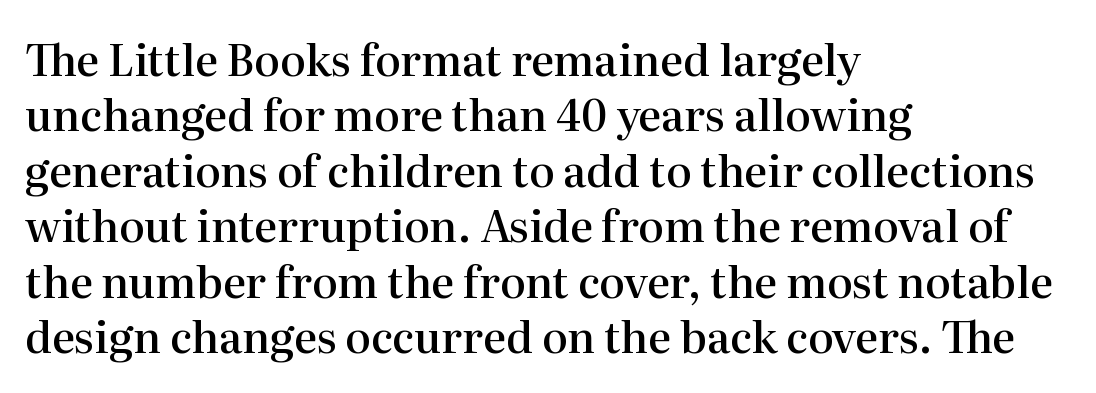
Q: Is the text bold? A: Semi-bold.
Q: Is the text italic (slanted)? A: No, it is upright.
Q: Is the typeface a serif or a sans-serif typeface? A: Serif.
Q: Is the text underlined? A: No.
Q: How is the paragraph aligned? A: Left-aligned.
Q: Is the spacing between letters normal or unusually wide? A: Normal.
Q: Is the spacing between lines tight, normal or loose? A: Normal.
Q: Width (condensed, normal, or wide)? A: Normal.
Q: Stroke contrast? A: High.
Q: x-height? A: Medium.
Q: Monospaced? A: No.
